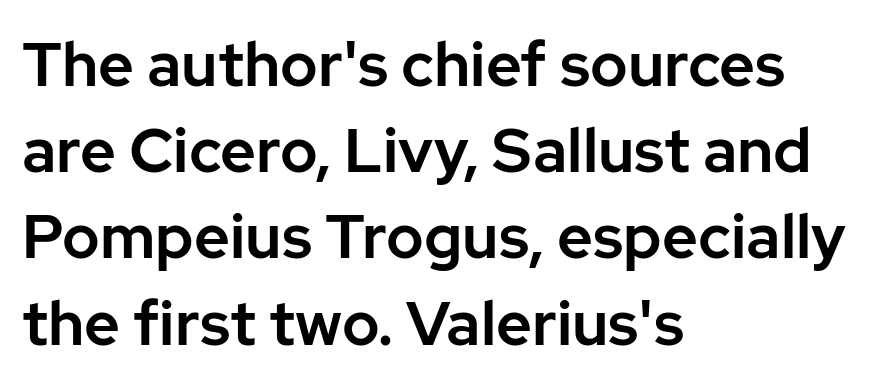
The image shows 62 px sans-serif type, upright; set left-aligned, normal line spacing (1.39x), normal letter spacing, not underlined; low stroke contrast and a medium x-height.
